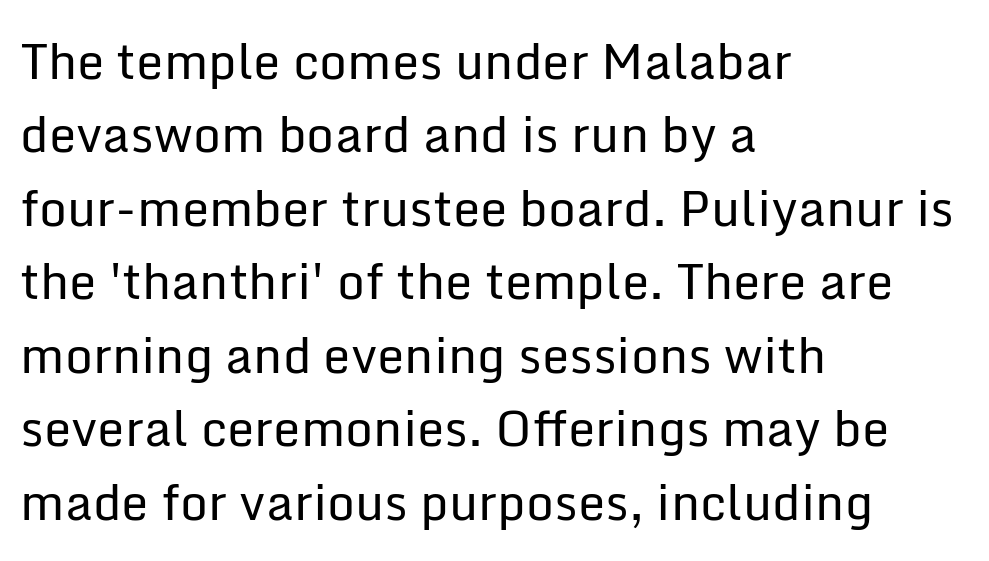
Weight: regular or lighter. The vertical gap from one line to the next is medium. The line texture is even and compact thanks to regular tracking. Observe the absence of serifs on each vertical stroke in this sample. The rendering uses natural spacing where letterforms have individual widths. Quick note: not italic, upright.
